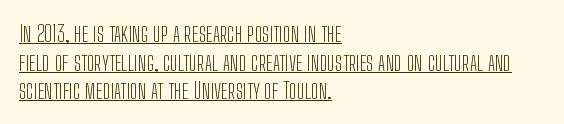
You could call the tracking neutral — neither tight nor loose. Does the lettering tilt? It doesn't — this is upright. Weight: regular or lighter. Reading down the block, your eye returns to a fixed left position each line. The glyphs are accompanied by a horizontal stroke just below them. Reading down the column, the eye jumps a familiar distance to each next line.
